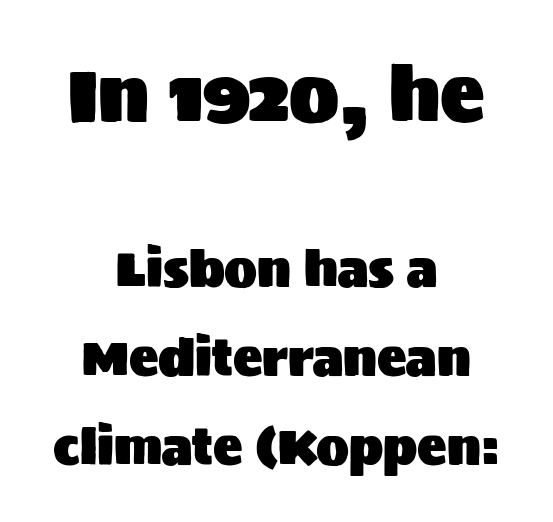
Q: Is the text italic (slanted)? A: No, it is upright.
Q: Is the typeface a serif or a sans-serif typeface? A: Sans-serif.
Q: Is the text underlined? A: No.
Q: How is the paragraph aligned? A: Centered.
Q: Is the spacing between letters normal or unusually wide? A: Normal.
Q: Which block of text is set in a larger size, the first (top) or the second (bottom)? A: The first (top) one.
Q: Width (condensed, normal, or wide)? A: Normal.
Q: Stroke contrast? A: Medium.
Q: x-height? A: Large.
Q: Monospaced? A: No.
